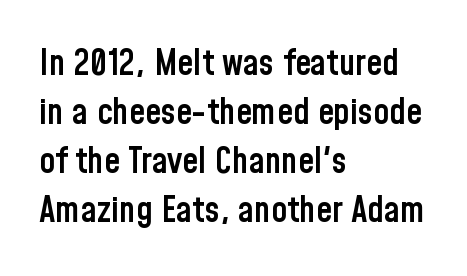
The image shows 36 px semibold, condensed sans-serif type, upright; set left-aligned, normal line spacing (1.36x), normal letter spacing, not underlined; low stroke contrast and a medium x-height.
